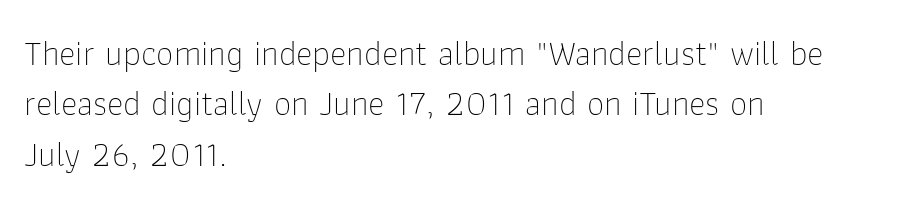
There is no visible air inserted between adjacent glyphs. Words float on clear page, feet unadorned. The text block is weighted toward the left margin, trailing off unevenly rightward. Notice how descenders clear the ascenders below comfortably — that's standard leading.
